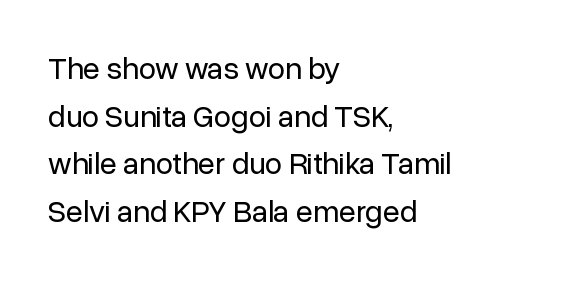
The image shows 31 px regular-weight sans-serif type, upright; set left-aligned, normal line spacing (1.54x), normal letter spacing, not underlined; low stroke contrast and a medium x-height.
